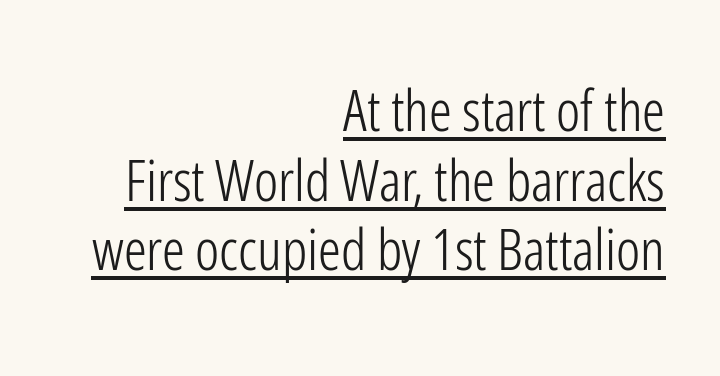
Do the letters lean? They stand straight. The weight tops out at a normal text grade. Short note: letters normally spaced. Check the space under the baseline: a stroke is drawn there.
